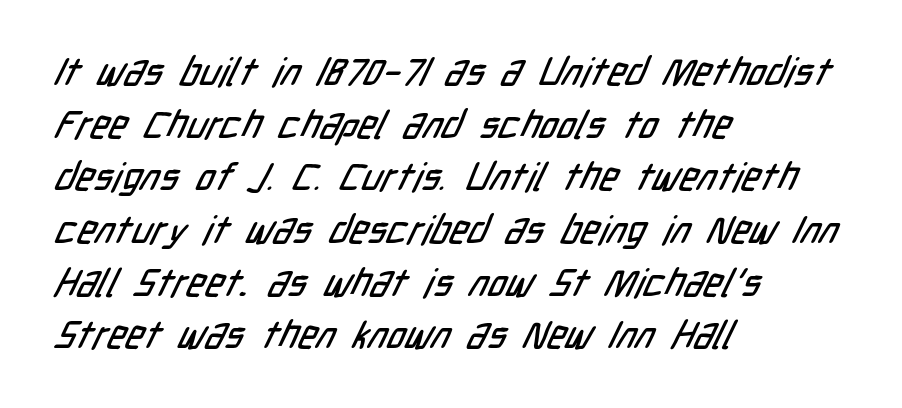
Q: Is the typeface a serif or a sans-serif typeface? A: Sans-serif.
Q: Is the text underlined? A: No.
Q: How is the paragraph aligned? A: Left-aligned.
Q: Is the spacing between letters normal or unusually wide? A: Normal.
Q: Is the spacing between lines tight, normal or loose? A: Normal.
Q: Width (condensed, normal, or wide)? A: Condensed.
Q: Stroke contrast? A: Low.
Q: x-height? A: Medium.
Q: Monospaced? A: No.
